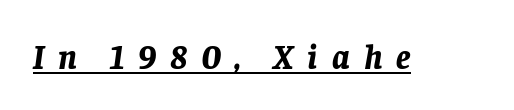
The image shows 34 px bold type, italic (leaning right); set unusually wide letter spacing (+0.41 em), underlined; low stroke contrast and a large x-height.
